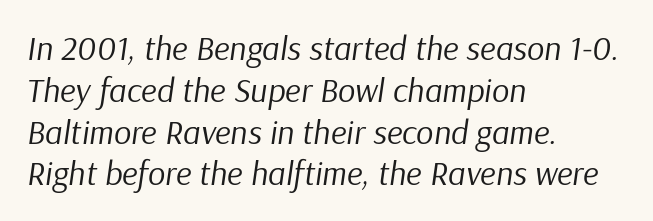
{"italic": "yes", "lean": "right", "slant_degrees": 9, "bold": "no", "weight": "regular", "width": "normal", "stroke_contrast": "low", "x_height": "medium", "monospaced": "no", "underline": "no", "align": "left", "line_spacing_ratio": 1.23, "letter_spacing": "normal", "letter_spacing_em": 0.0, "glyph_px": 34}
